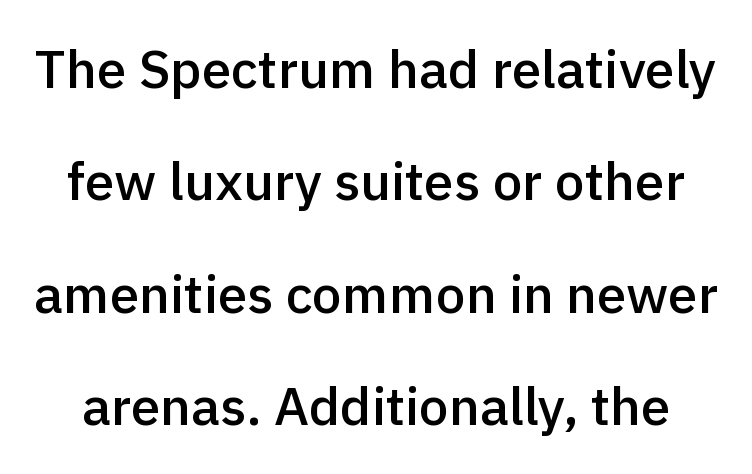
The image shows 53 px semibold sans-serif type, upright; set loose line spacing (2.12x), normal letter spacing, not underlined; a medium x-height.
